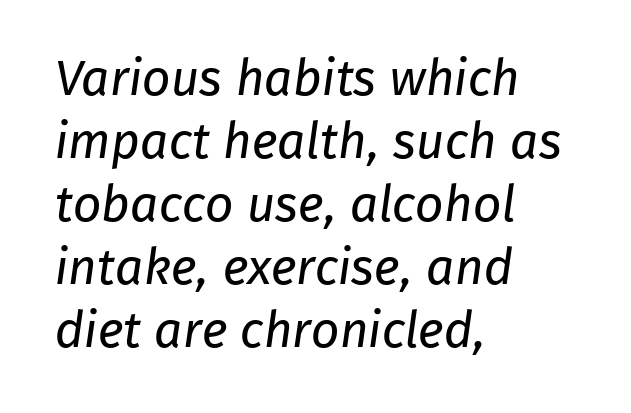
Each line starts at the same left margin while the right side varies. The rendering keeps characters at their native spacing. The rendering uses natural spacing where letterforms have individual widths. Whoever set this chose a conventional vertical rhythm. Lines of text with bare space underneath. Note: no serifs on the glyphs.
